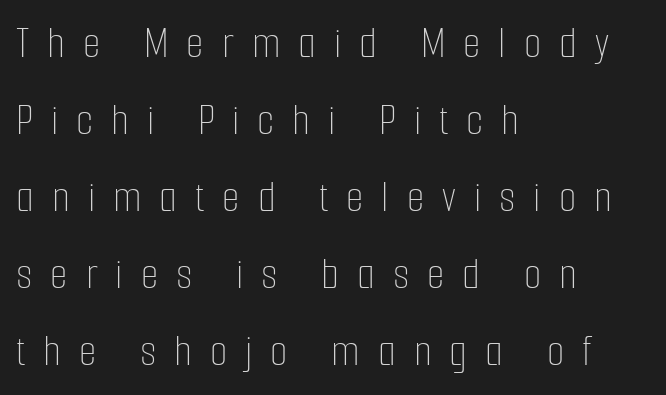
Varying glyph widths throughout — classic text-font behaviour. Tracking here is generous; glyphs stand well apart from one another. Clear beneath every line of the passage. Weight: in the light-to-regular range. Casual observation: everything's shoved over to the left.
